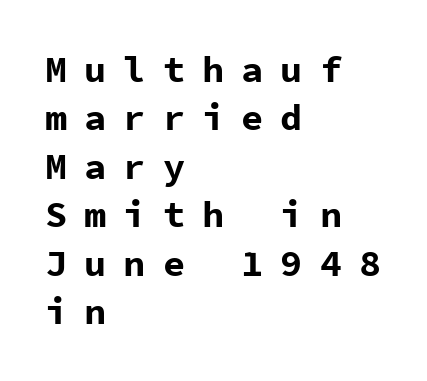
The image shows 37 px bold sans-serif type, upright, monospaced; set left-aligned, normal line spacing (1.31x), unusually wide letter spacing (+0.46 em), not underlined; low stroke contrast and a medium x-height.
